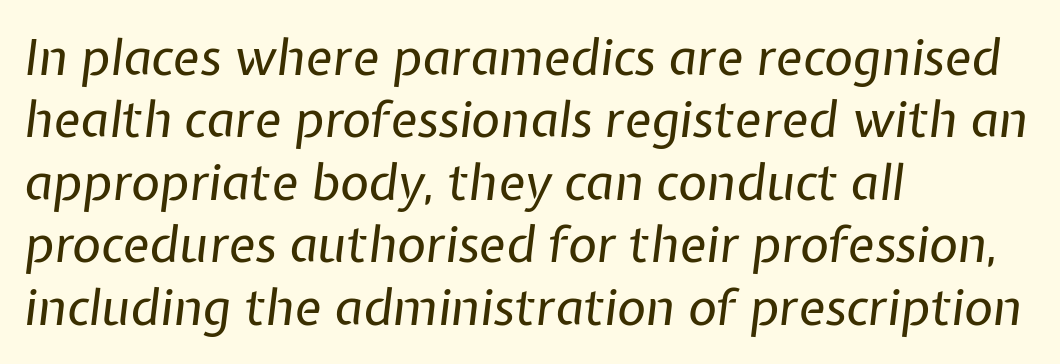
Q: Is the text bold? A: No.
Q: Is the text italic (slanted)? A: Yes, it leans right by about 7 degrees.
Q: Is the text underlined? A: No.
Q: How is the paragraph aligned? A: Left-aligned.
Q: Is the spacing between letters normal or unusually wide? A: Normal.
Q: Is the spacing between lines tight, normal or loose? A: Normal.
Q: Width (condensed, normal, or wide)? A: Normal.
Q: Stroke contrast? A: Low.
Q: x-height? A: Medium.
Q: Monospaced? A: No.
